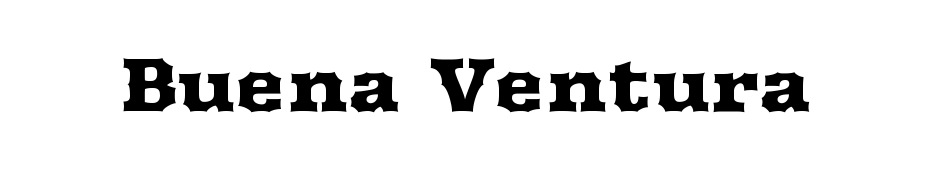
{"serif": "yes", "italic": "no", "width": "wide", "stroke_contrast": "medium", "x_height": "medium", "monospaced": "no", "underline": "no", "letter_spacing": "normal", "letter_spacing_em": 0.0, "glyph_px": 76}
